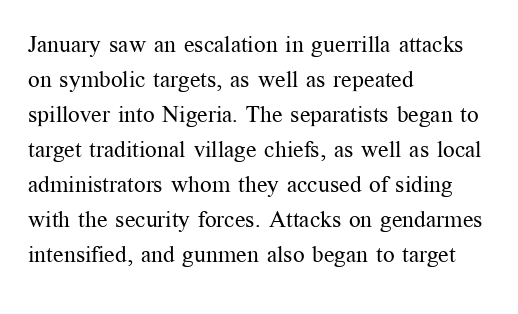
The image shows 23 px text type, upright; set left-aligned, normal line spacing (1.52x), normal letter spacing, not underlined.
